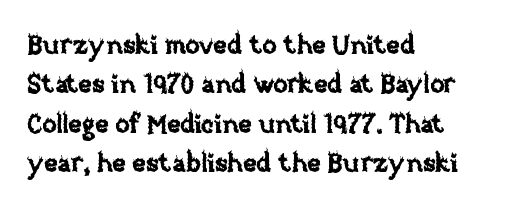
{"italic": "no", "underline": "no", "align": "left", "line_spacing": "normal", "line_spacing_ratio": 1.51, "letter_spacing": "normal", "letter_spacing_em": 0.0, "glyph_px": 26}
